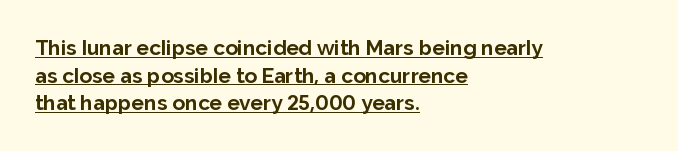
{"italic": "no", "bold": "yes", "underline": "yes", "align": "left", "line_spacing": "normal", "line_spacing_ratio": 1.31, "letter_spacing": "normal", "letter_spacing_em": 0.0, "glyph_px": 21}
